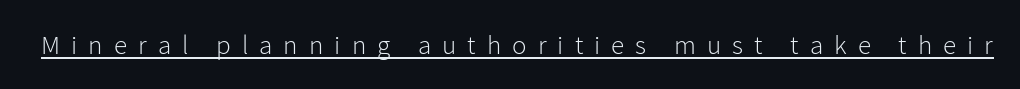
Q: Is the text bold? A: No.
Q: Is the text italic (slanted)? A: No, it is upright.
Q: Is the text underlined? A: Yes.
Q: Is the spacing between letters normal or unusually wide? A: Unusually wide.
